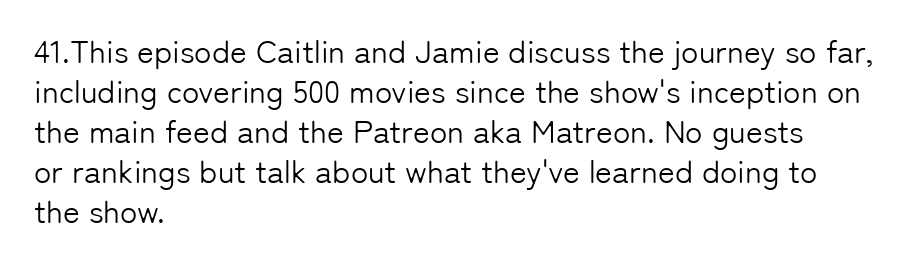
Typeset ragged right — the left edge is the straight one. To sum up the face: it is a sans, with no serifs. Is there much room between lines? A standard amount, neither cramped nor airy. Note the varied advance widths — an 'i' is clearly narrower than an 'm'. The zone under the glyphs is completely vacant.
